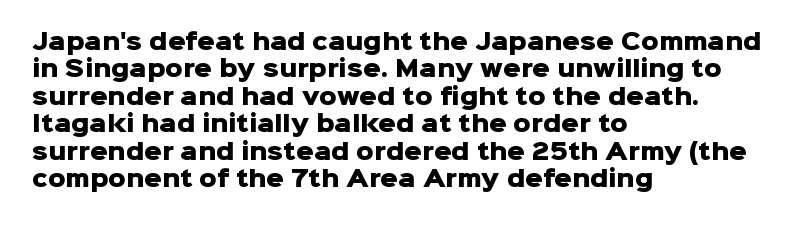
{"italic": "no", "bold": "yes", "underline": "no", "align": "left", "line_spacing": "normal", "line_spacing_ratio": 1.25, "letter_spacing": "normal", "letter_spacing_em": 0.0, "glyph_px": 22}
